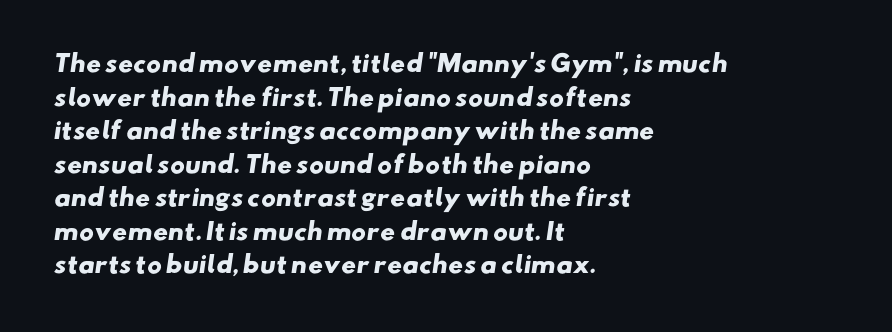
{"bold": "yes", "underline": "no", "align": "left", "line_spacing": "normal", "line_spacing_ratio": 1.46, "letter_spacing": "normal", "letter_spacing_em": 0.0, "glyph_px": 23}
